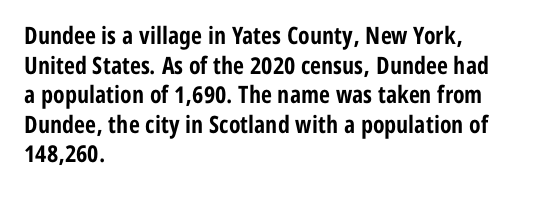
Nobody drew a line under any word here. The lettering stays uniformly vertical, giving the passage a roman look. Each word holds together tightly as a unit, with standard inter-letter gaps. A student would call this left alignment; a typographer would say flush left, rag right. Typographic density is high because the face is bold.
